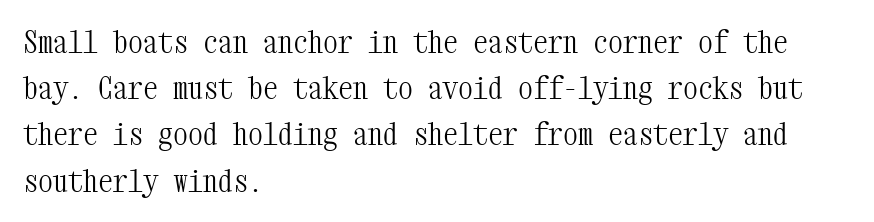
Short note: letters normally spaced. Looks like terminal output: every glyph gets an equal slot. This block has exactly the height ordinary leading produces. Which margin do the lines hug? The left one — the right edge is uneven. The area under the type is left untouched. Unbolded letterforms with no extra heft.
